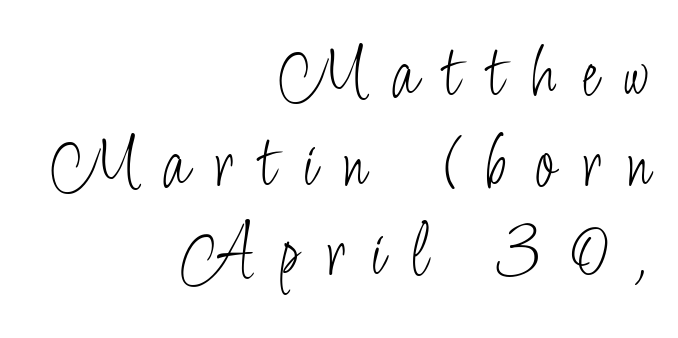
Q: Is the text bold? A: No.
Q: Is the text italic (slanted)? A: Yes.
Q: Is the typeface a serif or a sans-serif typeface? A: Sans-serif.
Q: Is the text underlined? A: No.
Q: How is the paragraph aligned? A: Right-aligned.
Q: Is the spacing between letters normal or unusually wide? A: Unusually wide.
Q: Width (condensed, normal, or wide)? A: Condensed.
Q: Stroke contrast? A: Low.
Q: x-height? A: Small.
Q: Monospaced? A: No.
